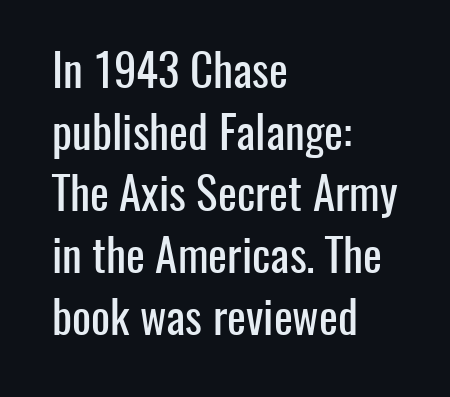
{"serif": "no", "italic": "no", "width": "condensed", "stroke_contrast": "low", "x_height": "medium", "monospaced": "no", "underline": "no", "align": "left", "line_spacing": "normal", "line_spacing_ratio": 1.37, "letter_spacing": "normal", "letter_spacing_em": 0.0, "glyph_px": 45}
